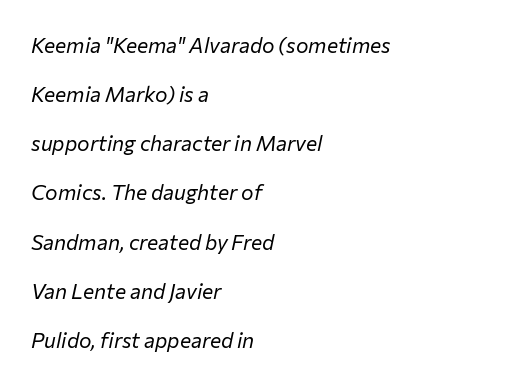
The image shows 21 px text type, italic (leaning right); set left-aligned, loose line spacing (2.34x), normal letter spacing, not underlined.
